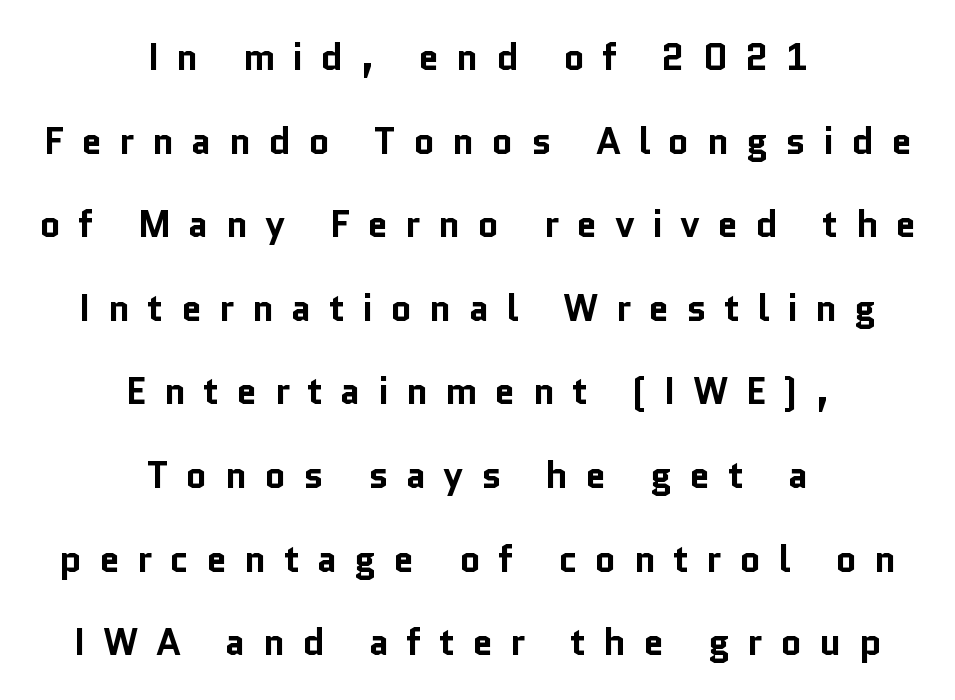
Q: Is the text bold? A: Yes.
Q: Is the text italic (slanted)? A: No, it is upright.
Q: Is the typeface a serif or a sans-serif typeface? A: Sans-serif.
Q: Is the text underlined? A: No.
Q: How is the paragraph aligned? A: Centered.
Q: Is the spacing between letters normal or unusually wide? A: Unusually wide.
Q: Is the spacing between lines tight, normal or loose? A: Loose.
Q: Width (condensed, normal, or wide)? A: Normal.
Q: Stroke contrast? A: Low.
Q: x-height? A: Medium.
Q: Monospaced? A: No.
